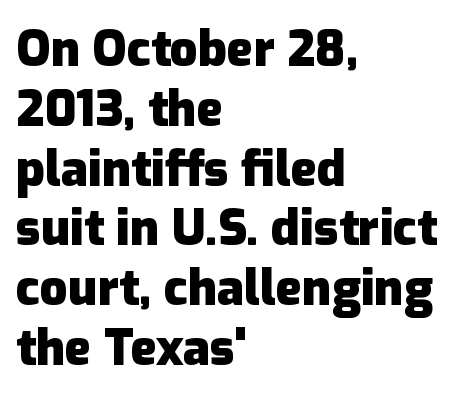
Q: Is the text bold? A: Yes.
Q: Is the text italic (slanted)? A: No, it is upright.
Q: Is the typeface a serif or a sans-serif typeface? A: Sans-serif.
Q: Is the text underlined? A: No.
Q: How is the paragraph aligned? A: Left-aligned.
Q: Is the spacing between letters normal or unusually wide? A: Normal.
Q: Width (condensed, normal, or wide)? A: Normal.
Q: Stroke contrast? A: Low.
Q: x-height? A: Medium.
Q: Monospaced? A: No.
